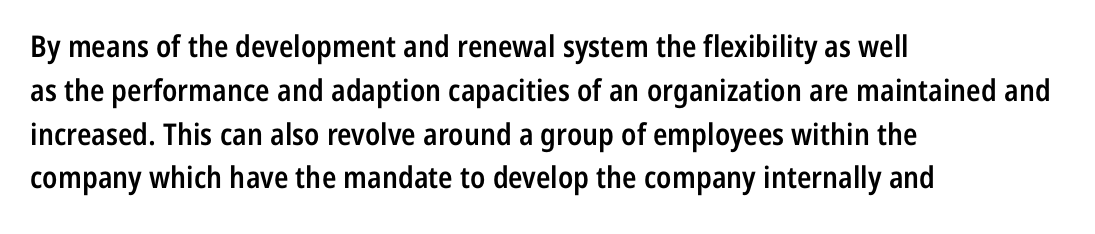
{"serif": "no", "italic": "no", "bold": "semi", "weight": "semibold", "width": "condensed", "stroke_contrast": "low", "x_height": "medium", "monospaced": "no", "underline": "no", "align": "left", "line_spacing": "normal", "line_spacing_ratio": 1.46, "letter_spacing": "normal", "letter_spacing_em": 0.0, "glyph_px": 30}
